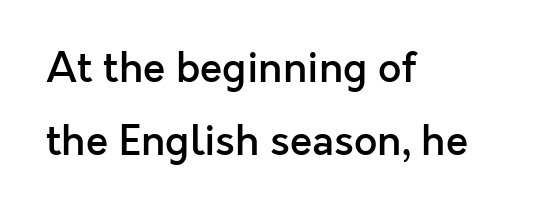
The letters advance in unequal steps, a hallmark of proportional type. What kind of face is this? One without serifs — a sans. A typesetter would call this zero additional tracking. This sample uses an upright cut, with every glyph sitting square on the baseline. Only glyphs here, with clear space below each row.
